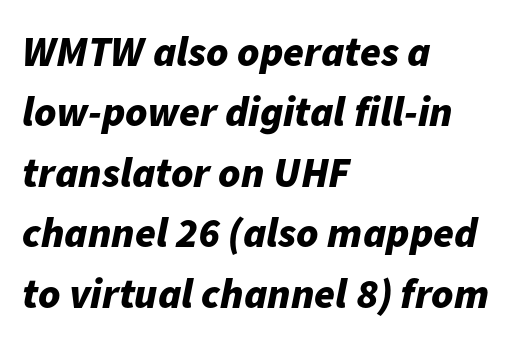
Q: Is the text bold? A: Yes.
Q: Is the text italic (slanted)? A: Yes, it leans right by about 11 degrees.
Q: Is the text underlined? A: No.
Q: How is the paragraph aligned? A: Left-aligned.
Q: Is the spacing between letters normal or unusually wide? A: Normal.
Q: Is the spacing between lines tight, normal or loose? A: Normal.
Q: Width (condensed, normal, or wide)? A: Normal.
Q: Stroke contrast? A: Low.
Q: x-height? A: Medium.
Q: Monospaced? A: No.
